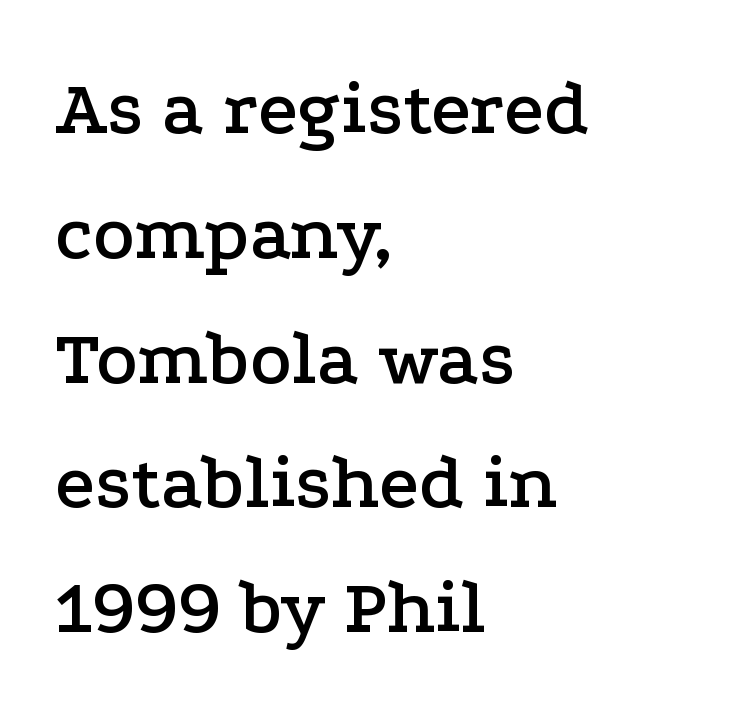
{"serif": "yes", "italic": "no", "width": "wide", "stroke_contrast": "low", "x_height": "medium", "monospaced": "no", "underline": "no", "align": "left", "line_spacing": "normal", "line_spacing_ratio": 1.6, "letter_spacing": "normal", "letter_spacing_em": 0.0, "glyph_px": 78}
